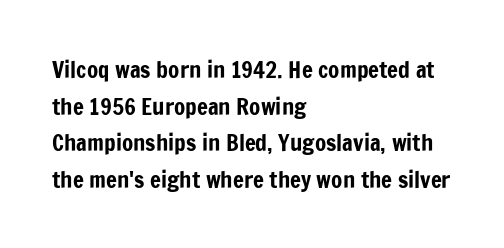
{"italic": "no", "underline": "no", "align": "left", "line_spacing": "normal", "line_spacing_ratio": 1.59, "letter_spacing": "normal", "letter_spacing_em": 0.0, "glyph_px": 23}
